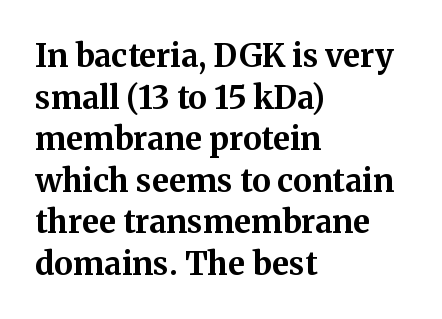
The image shows 32 px bold serif type, upright; set left-aligned, normal line spacing (1.3x), normal letter spacing, not underlined; medium stroke contrast and a medium x-height.
